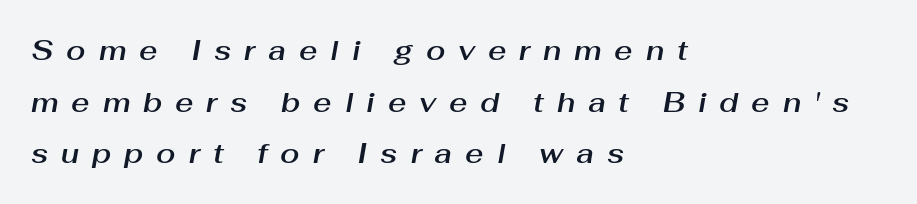
Q: Is the text italic (slanted)? A: Yes, it leans right by about 10 degrees.
Q: Is the text underlined? A: No.
Q: How is the paragraph aligned? A: Left-aligned.
Q: Is the spacing between letters normal or unusually wide? A: Unusually wide.
Q: Width (condensed, normal, or wide)? A: Normal.
Q: Stroke contrast? A: Medium.
Q: x-height? A: Medium.
Q: Monospaced? A: No.
